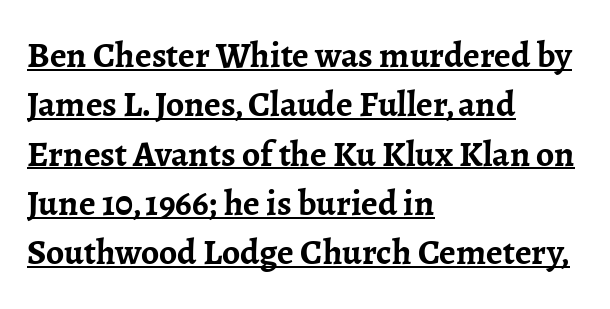
{"serif": "yes", "italic": "no", "bold": "yes", "weight": "semibold", "width": "normal", "stroke_contrast": "low", "x_height": "medium", "monospaced": "no", "underline": "yes", "align": "left", "line_spacing": "normal", "line_spacing_ratio": 1.37, "letter_spacing": "normal", "letter_spacing_em": 0.0, "glyph_px": 36}
